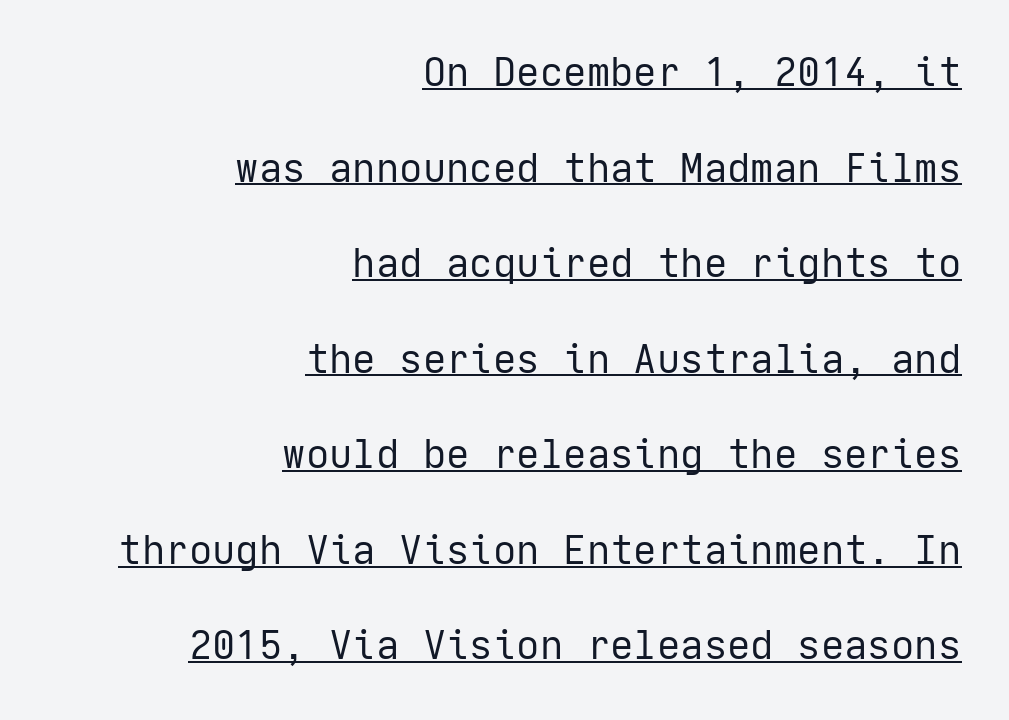
Q: Is the text bold? A: No.
Q: Is the text italic (slanted)? A: No, it is upright.
Q: Is the typeface a serif or a sans-serif typeface? A: Sans-serif.
Q: Is the text underlined? A: Yes.
Q: How is the paragraph aligned? A: Right-aligned.
Q: Is the spacing between letters normal or unusually wide? A: Normal.
Q: Is the spacing between lines tight, normal or loose? A: Loose.
Q: Width (condensed, normal, or wide)? A: Normal.
Q: Stroke contrast? A: Low.
Q: x-height? A: Medium.
